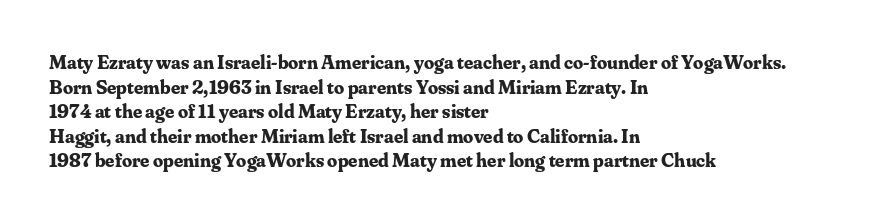
{"italic": "no", "bold": "yes", "underline": "no", "align": "left", "line_spacing_ratio": 1.23, "letter_spacing": "normal", "letter_spacing_em": 0.0, "glyph_px": 20}
